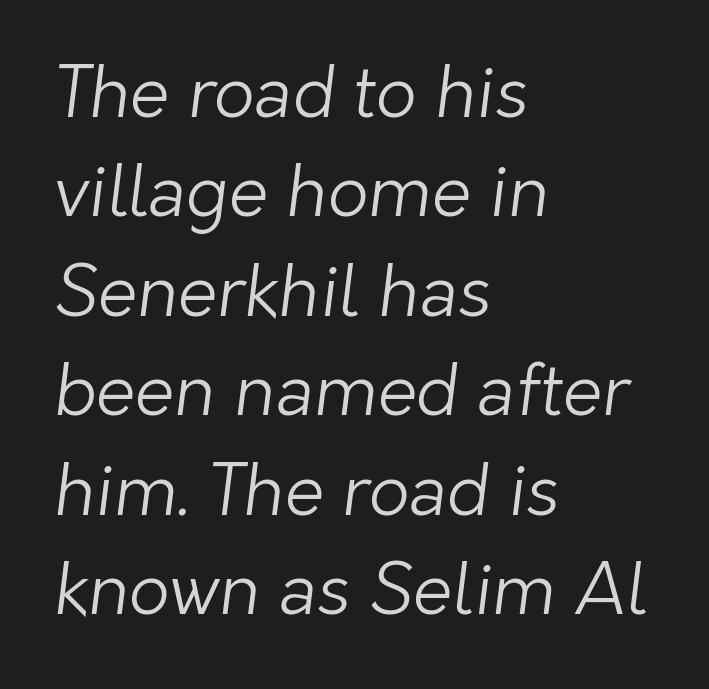
You can tell from the bare stems that sans-serif type was used. The zone under the glyphs is completely vacant. Think standard paragraph weight, or any step lighter than that. Notice how descenders clear the ascenders below comfortably — that's standard leading. Inter-character spacing is left at the font's built-in metrics.
